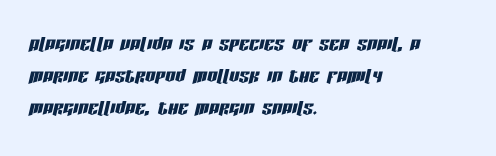
Anything drawn beneath the words? Only blank space. The block of text has a typical density, with ordinary space between rows. Italic: yes, the glyphs are oblique. Compared with a centered layout, this one pins lines to the left instead.
